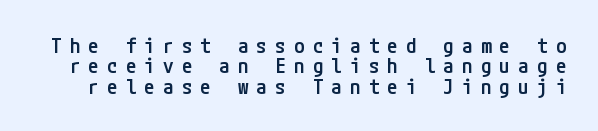
The image shows 21 px text type, upright; set tight line spacing (0.97x), unusually wide letter spacing (+0.39 em), not underlined.
